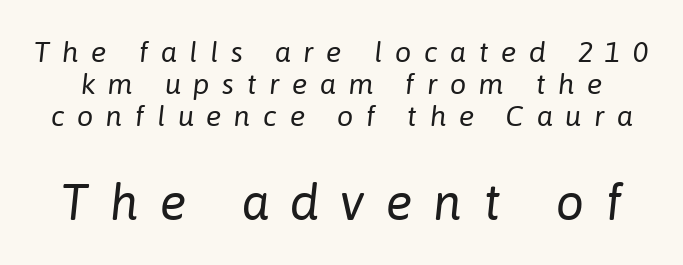
The block sitting lower on the canvas is the one with enlarged characters. This is oblique type, the kind used for emphasis or titles. The passage shown has open, widely tracked lettering throughout. No word sits above an underline.
